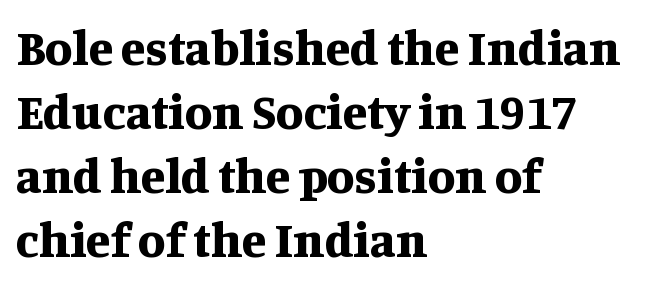
Q: Is the text bold? A: Yes.
Q: Is the text italic (slanted)? A: No, it is upright.
Q: Is the typeface a serif or a sans-serif typeface? A: Serif.
Q: Is the text underlined? A: No.
Q: How is the paragraph aligned? A: Left-aligned.
Q: Is the spacing between letters normal or unusually wide? A: Normal.
Q: Is the spacing between lines tight, normal or loose? A: Normal.
Q: Width (condensed, normal, or wide)? A: Normal.
Q: Stroke contrast? A: Medium.
Q: x-height? A: Large.
Q: Monospaced? A: No.
